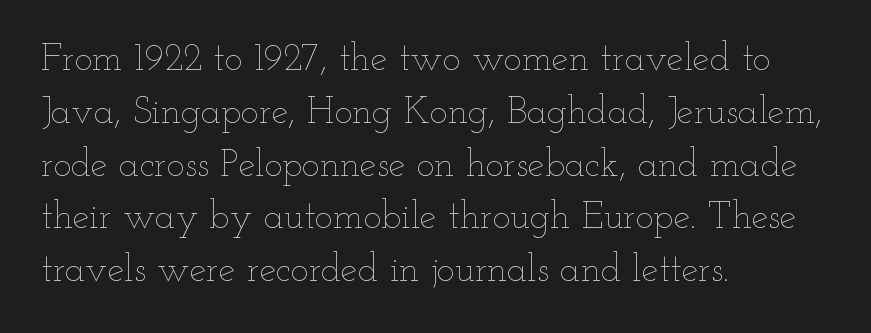
Q: Is the text bold? A: No.
Q: Is the text italic (slanted)? A: No, it is upright.
Q: Is the text underlined? A: No.
Q: How is the paragraph aligned? A: Left-aligned.
Q: Is the spacing between letters normal or unusually wide? A: Normal.
Q: Is the spacing between lines tight, normal or loose? A: Normal.
Q: Width (condensed, normal, or wide)? A: Wide.
Q: Stroke contrast? A: Low.
Q: x-height? A: Small.
Q: Monospaced? A: No.
